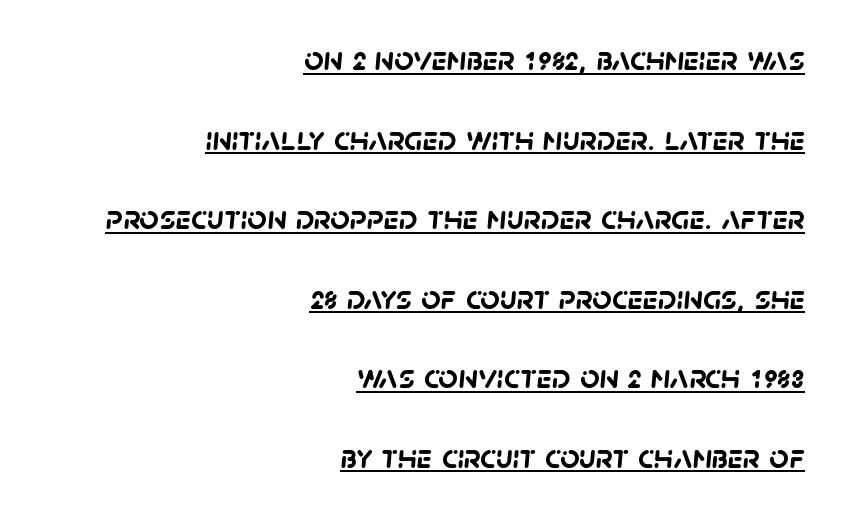
{"serif": "no", "bold": "yes", "weight": "semibold", "width": "normal", "stroke_contrast": "low", "x_height": "large", "monospaced": "no", "underline": "yes", "align": "right", "line_spacing": "loose", "line_spacing_ratio": 2.34, "letter_spacing": "normal", "letter_spacing_em": 0.0, "glyph_px": 34}
